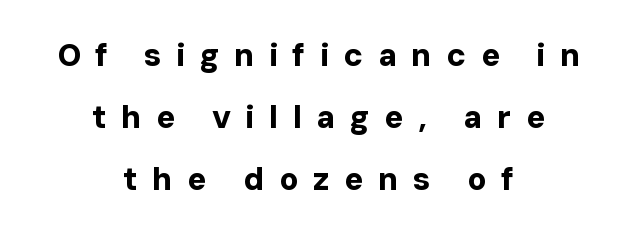
{"serif": "no", "italic": "no", "bold": "yes", "weight": "bold", "width": "normal", "stroke_contrast": "low", "x_height": "medium", "monospaced": "no", "underline": "no", "align": "center", "line_spacing": "loose", "line_spacing_ratio": 1.94, "letter_spacing": "wide", "letter_spacing_em": 0.45, "glyph_px": 32}
